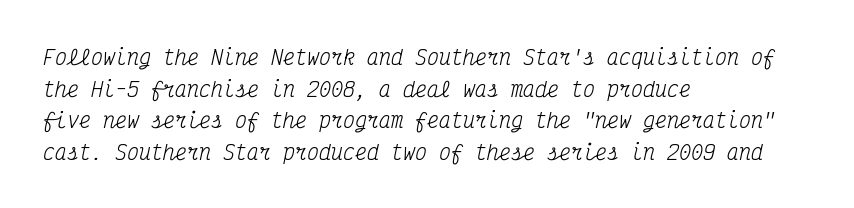
Nothing unusual about the tracking: characters are spaced as the font intends. No chunkiness to these letters — they're not bold. The axis of the letterforms is tilted away from vertical. The ragged edge is on the right, which tells us the setting is flush left.
